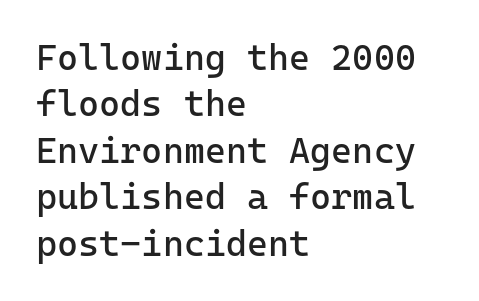
The image shows 36 px regular-weight sans-serif type, upright, monospaced; set left-aligned, normal line spacing (1.29x), normal letter spacing, not underlined; low stroke contrast and a medium x-height.
